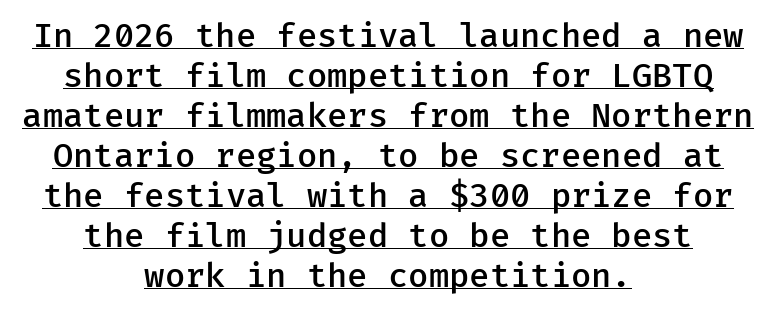
{"serif": "no", "italic": "no", "bold": "semi", "weight": "semibold", "width": "normal", "stroke_contrast": "low", "x_height": "medium", "monospaced": "yes", "underline": "yes", "align": "center", "line_spacing_ratio": 1.21, "letter_spacing": "normal", "letter_spacing_em": 0.0, "glyph_px": 33}
